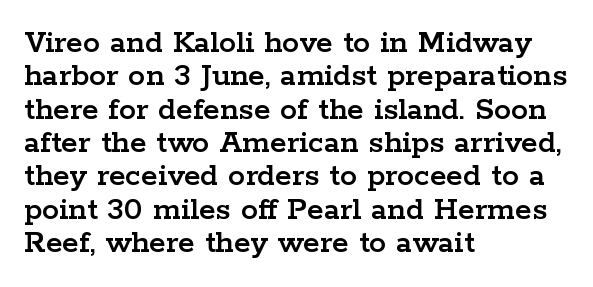
The image shows 34 px wide serif type, upright; set left-aligned, tight line spacing (0.98x), normal letter spacing, not underlined; low stroke contrast and a medium x-height.
